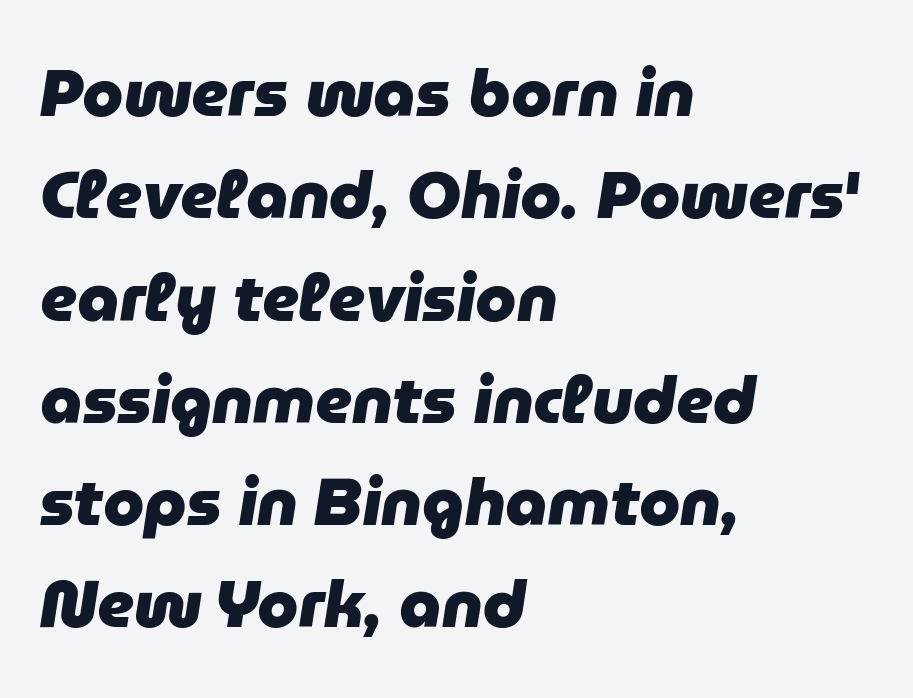
Do the characters align in a grid? No, the font is proportional. The face used here is rendered with its standard letterfit. The baseline area is clear. Does the leading feel generous? No, just average.
